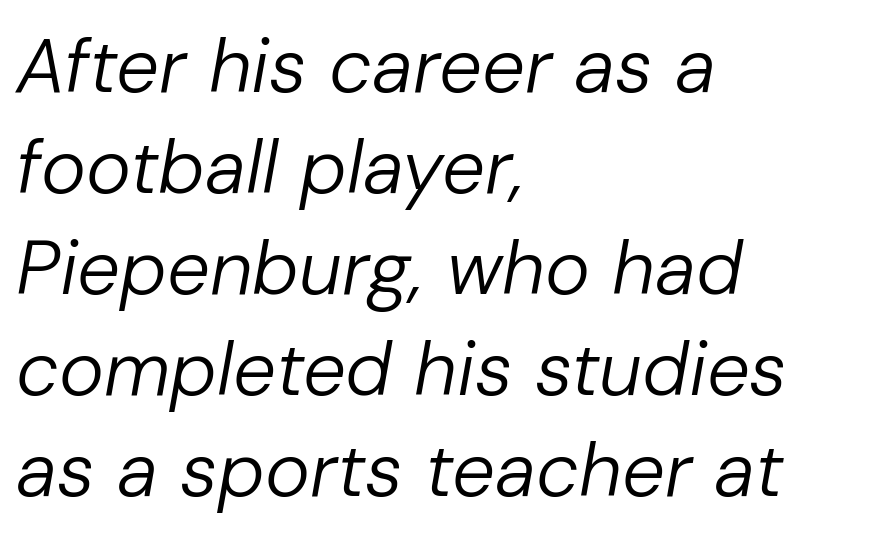
The image shows 76 px regular-weight type, italic (leaning right); set left-aligned, normal line spacing (1.33x), normal letter spacing, not underlined; low stroke contrast and a medium x-height.
